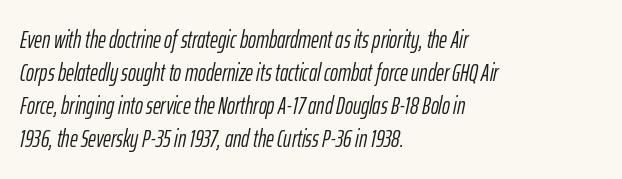
The characters are drawn with everyday or finer stroke widths. Quick note: interline space is typical. These lines keep a tight, regular rhythm from letter to letter. Does the copy run flush right? No — it runs flush left. In terms of posture, this sample is oblique. Any mark beneath the type? The region is blank.
